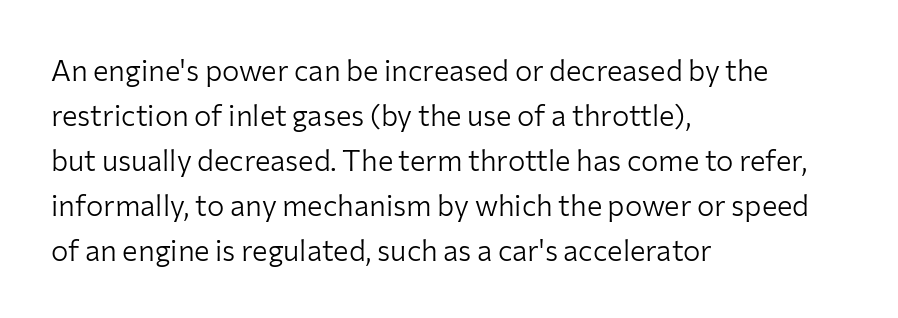
Stroke thickness stays within the range of a standard reading face or lighter. Clear beneath every line of the passage. A normal amount of white space separates one row of letters from the next. Horizontally, the lines are justified to the leading edge only.
